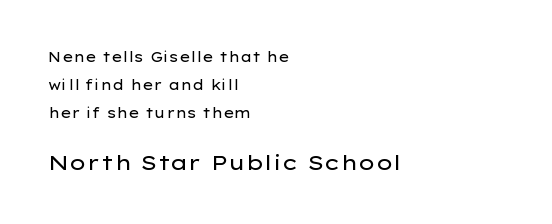
Q: Is the text bold? A: No.
Q: Is the text italic (slanted)? A: No, it is upright.
Q: Is the text underlined? A: No.
Q: How is the paragraph aligned? A: Left-aligned.
Q: Is the spacing between letters normal or unusually wide? A: Normal.
Q: Is the spacing between lines tight, normal or loose? A: Loose.
Q: Which block of text is set in a larger size, the first (top) or the second (bottom)? A: The second (bottom) one.
